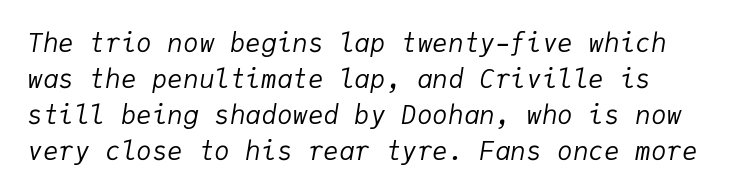
Glyph-to-glyph distance matches everyday printed text. Is the type slanted? Yes — the strokes lean at a clear angle. Letters have the restrained weight of plain body copy at most. The glyphs are unaccompanied by any horizontal stroke below them. What's the leading like? Ordinary, nothing unusual.
